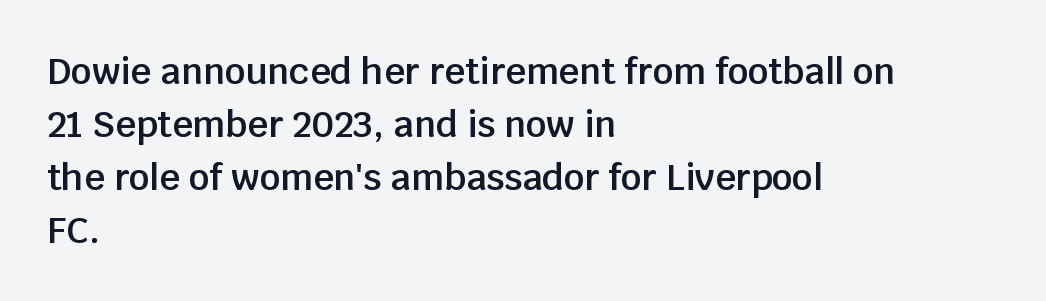
{"serif": "no", "italic": "no", "bold": "semi", "weight": "semibold", "width": "normal", "stroke_contrast": "low", "x_height": "large", "monospaced": "no", "underline": "no", "align": "left", "line_spacing": "normal", "line_spacing_ratio": 1.47, "letter_spacing": "normal", "letter_spacing_em": 0.0, "glyph_px": 36}
